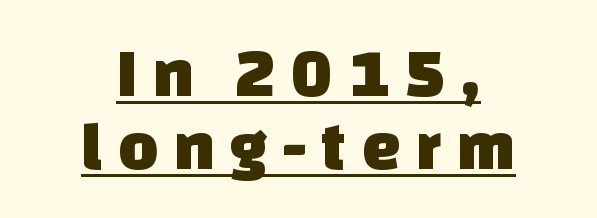
The image shows 69 px sans-serif type; set centered, tight line spacing (1.06x), unusually wide letter spacing (+0.22 em), underlined; low stroke contrast and a large x-height.
